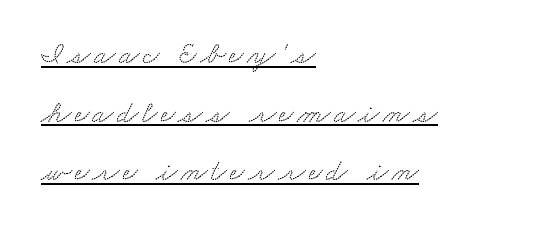
The lettering is marked with a stroke running underneath it. Typeset ragged right — the left edge is the straight one. Think of a printed novel: that variable character pitch is what you see here.
